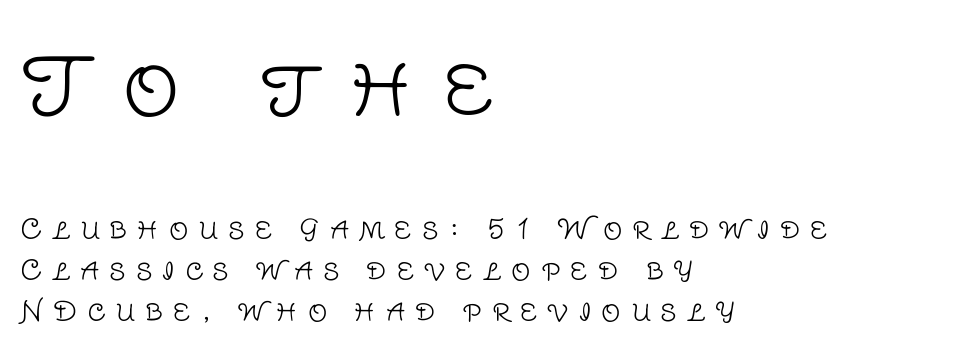
The image shows 80 px light sans-serif type; set left-aligned, normal line spacing (1.52x), unusually wide letter spacing (+0.37 em), not underlined; the first (top) block is 2.96x larger; low stroke contrast and a large x-height.
